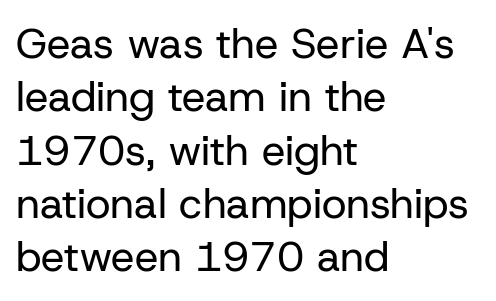
The image shows 42 px regular-weight sans-serif type, upright; set left-aligned, normal line spacing (1.27x), normal letter spacing, not underlined; low stroke contrast and a medium x-height.
